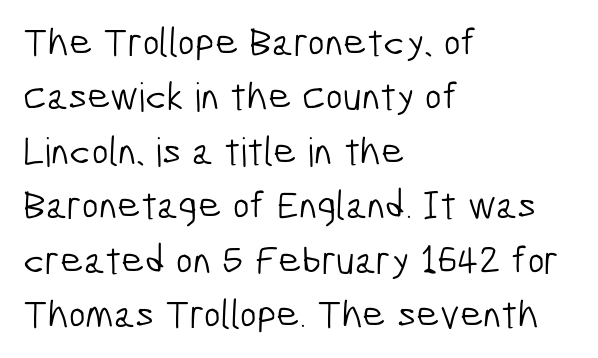
{"serif": "no", "bold": "no", "weight": "light", "width": "condensed", "stroke_contrast": "low", "x_height": "medium", "monospaced": "no", "underline": "no", "align": "left", "line_spacing": "normal", "line_spacing_ratio": 1.36, "letter_spacing": "normal", "letter_spacing_em": 0.0, "glyph_px": 40}
